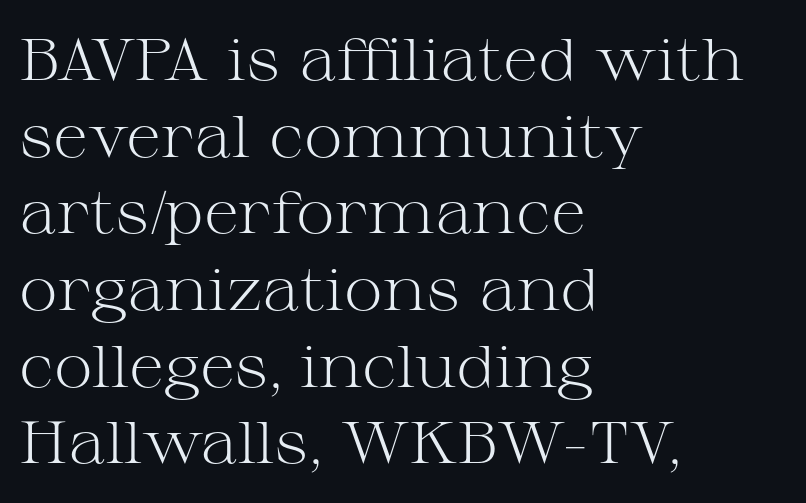
The image shows 59 px light, wide serif type, upright; set left-aligned, normal line spacing (1.3x), normal letter spacing, not underlined; medium stroke contrast and a medium x-height.
